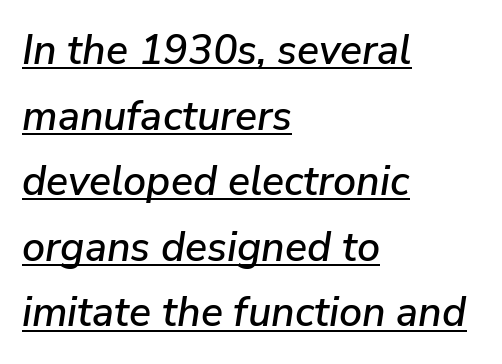
{"italic": "yes", "lean": "right", "slant_degrees": 9, "width": "normal", "stroke_contrast": "low", "x_height": "medium", "monospaced": "no", "underline": "yes", "align": "left", "line_spacing": "normal", "line_spacing_ratio": 1.6, "letter_spacing": "normal", "letter_spacing_em": 0.0, "glyph_px": 41}
